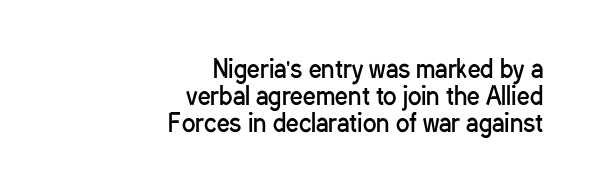
Q: Is the text bold? A: No.
Q: Is the text italic (slanted)? A: No, it is upright.
Q: Is the text underlined? A: No.
Q: How is the paragraph aligned? A: Right-aligned.
Q: Is the spacing between letters normal or unusually wide? A: Normal.
Q: Is the spacing between lines tight, normal or loose? A: Tight.
